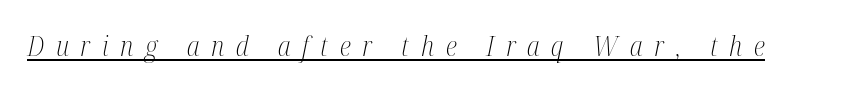
{"italic": "yes", "lean": "right", "slant_degrees": 12, "bold": "no", "underline": "yes", "letter_spacing": "wide", "letter_spacing_em": 0.43, "glyph_px": 27}
